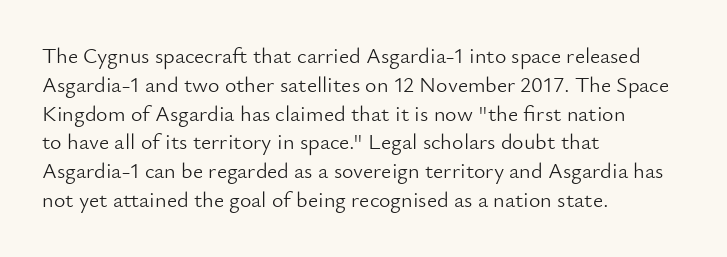
Q: Is the text bold? A: No.
Q: Is the text italic (slanted)? A: No, it is upright.
Q: Is the text underlined? A: No.
Q: How is the paragraph aligned? A: Left-aligned.
Q: Is the spacing between letters normal or unusually wide? A: Normal.
Q: Is the spacing between lines tight, normal or loose? A: Normal.
